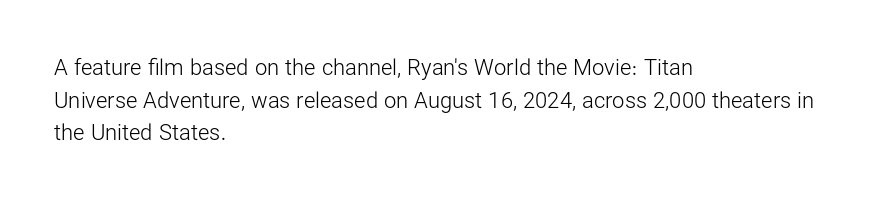
{"italic": "no", "bold": "no", "underline": "no", "align": "left", "line_spacing": "normal", "line_spacing_ratio": 1.48, "letter_spacing": "normal", "letter_spacing_em": 0.0, "glyph_px": 22}
